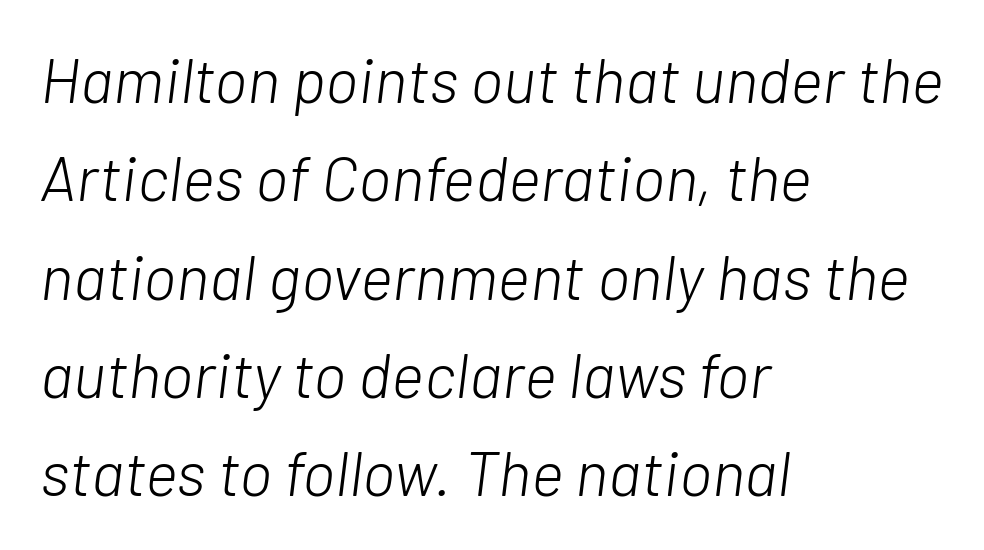
Q: Is the text bold? A: No.
Q: Is the text italic (slanted)? A: Yes, it leans right by about 7 degrees.
Q: Is the text underlined? A: No.
Q: How is the paragraph aligned? A: Left-aligned.
Q: Is the spacing between letters normal or unusually wide? A: Normal.
Q: Is the spacing between lines tight, normal or loose? A: Normal.
Q: Width (condensed, normal, or wide)? A: Normal.
Q: Stroke contrast? A: Low.
Q: x-height? A: Medium.
Q: Monospaced? A: No.
